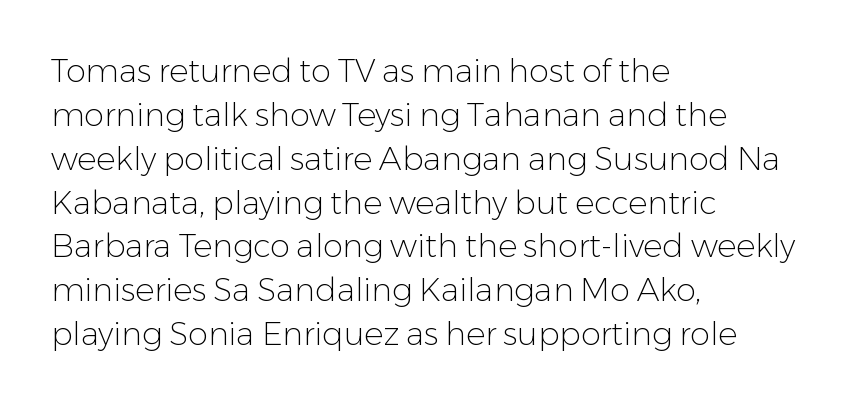
Think of a printed novel: that variable character pitch is what you see here. Characters follow at the spacing the type designer built in. The lettering holds an erect, upright posture throughout. The text was rendered using a sans face with plain stroke endings. The foot of each line stays bare and open. Nothing heavy about these letters — not bold at all.
